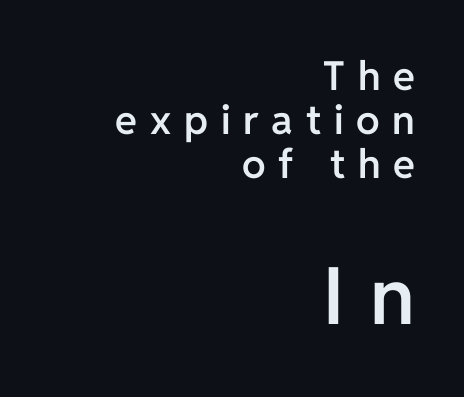
{"serif": "no", "italic": "no", "bold": "semi", "weight": "semibold", "width": "normal", "stroke_contrast": "low", "x_height": "medium", "monospaced": "no", "underline": "no", "align": "right", "line_spacing": "tight", "line_spacing_ratio": 1.1, "letter_spacing": "wide", "letter_spacing_em": 0.32, "larger_block": "second", "size_ratio": 1.98, "glyph_px": 79}
